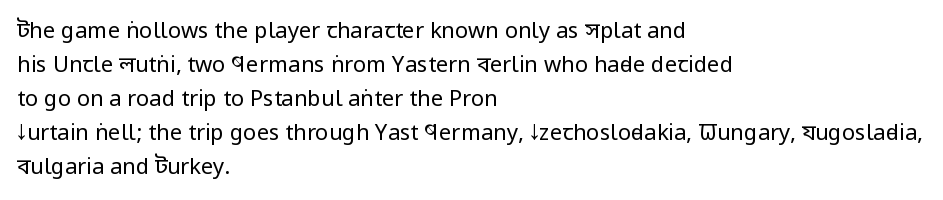
Q: Is the text bold? A: No.
Q: Is the text italic (slanted)? A: No, it is upright.
Q: Is the text underlined? A: No.
Q: How is the paragraph aligned? A: Left-aligned.
Q: Is the spacing between letters normal or unusually wide? A: Normal.
Q: Is the spacing between lines tight, normal or loose? A: Normal.
